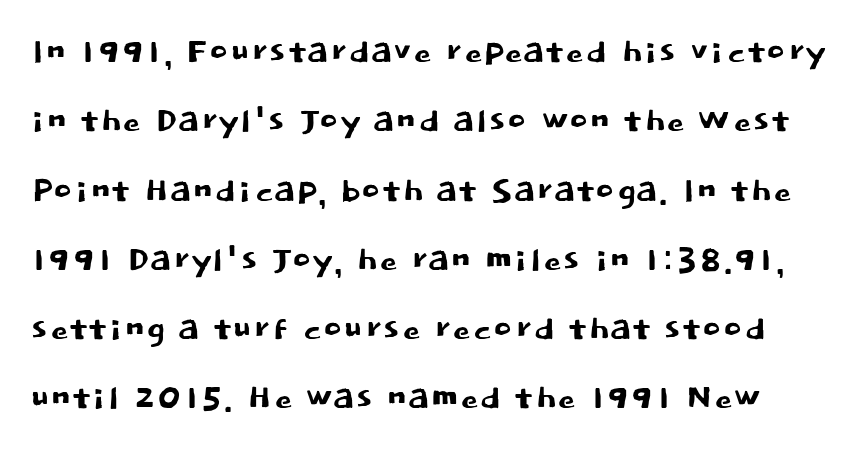
Q: Is the text italic (slanted)? A: No, it is upright.
Q: Is the typeface a serif or a sans-serif typeface? A: Sans-serif.
Q: Is the text underlined? A: No.
Q: Is the spacing between letters normal or unusually wide? A: Normal.
Q: Is the spacing between lines tight, normal or loose? A: Normal.
Q: Width (condensed, normal, or wide)? A: Normal.
Q: Stroke contrast? A: Low.
Q: x-height? A: Large.
Q: Monospaced? A: No.
